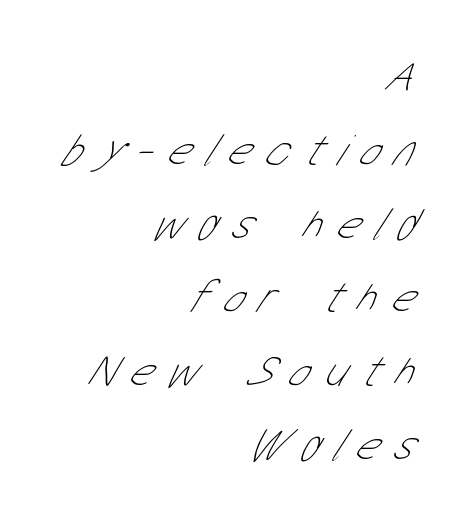
Clear beneath every line of the passage. The lines sit at an ordinary, default distance from one another. Does extra space separate the letters? Yes, quite a lot of it. Each letter's strokes conclude bluntly, with no projecting serifs.
